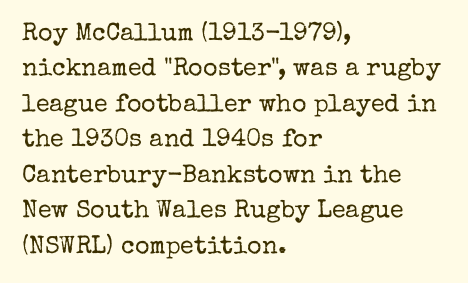
{"italic": "no", "bold": "no", "underline": "no", "align": "left", "line_spacing": "normal", "line_spacing_ratio": 1.42, "letter_spacing": "normal", "letter_spacing_em": 0.0, "glyph_px": 25}
